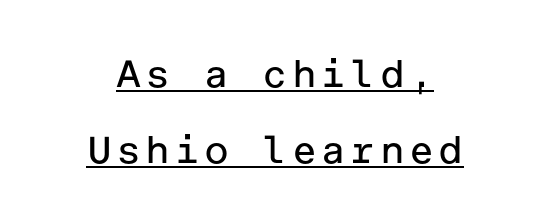
Rows of type keep a wide berth in the vertical direction. The font is comparable to plain body text, perhaps lighter. Ordinary non-slanted type is in use. If you folded the block vertically in half, each line would mirror itself in length. The rendered words wear a rule along their underside. Are there feet on the stems? There aren't — it's a sans.
